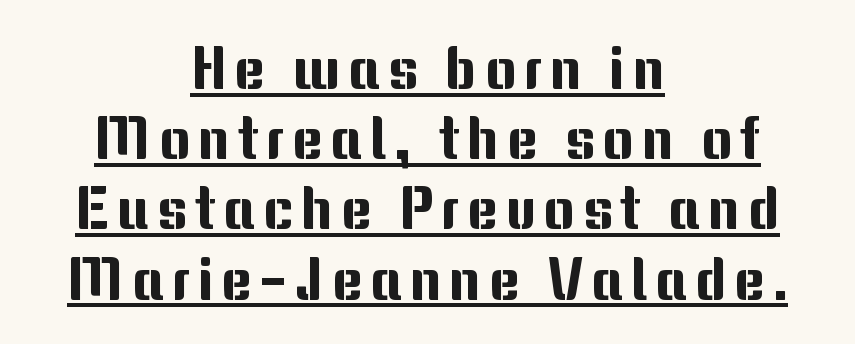
Q: Is the text italic (slanted)? A: No, it is upright.
Q: Is the typeface a serif or a sans-serif typeface? A: Sans-serif.
Q: Is the text underlined? A: Yes.
Q: How is the paragraph aligned? A: Centered.
Q: Width (condensed, normal, or wide)? A: Normal.
Q: Stroke contrast? A: Medium.
Q: x-height? A: Medium.
Q: Monospaced? A: No.
